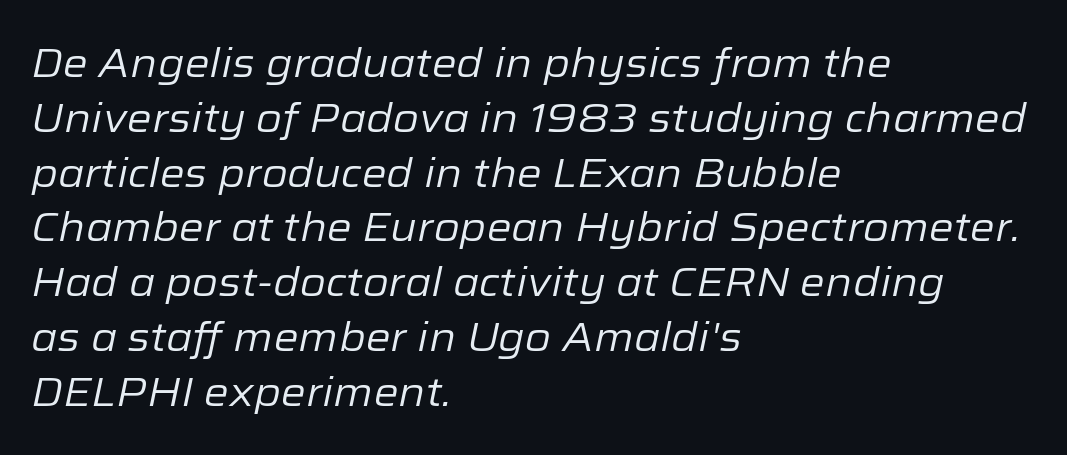
The image shows 40 px regular-weight type, italic (leaning right); set left-aligned, normal line spacing (1.37x), normal letter spacing, not underlined; low stroke contrast and a medium x-height.
